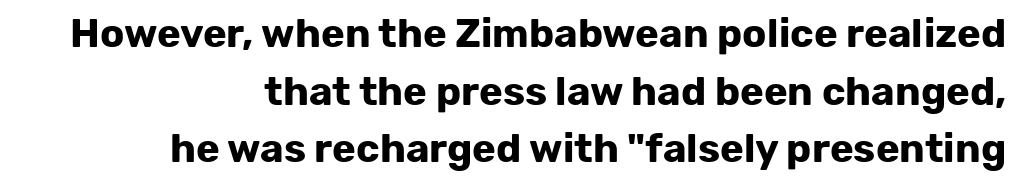
The image shows 40 px bold sans-serif type, upright; set right-aligned, normal line spacing (1.44x), normal letter spacing, not underlined; low stroke contrast and a medium x-height.
